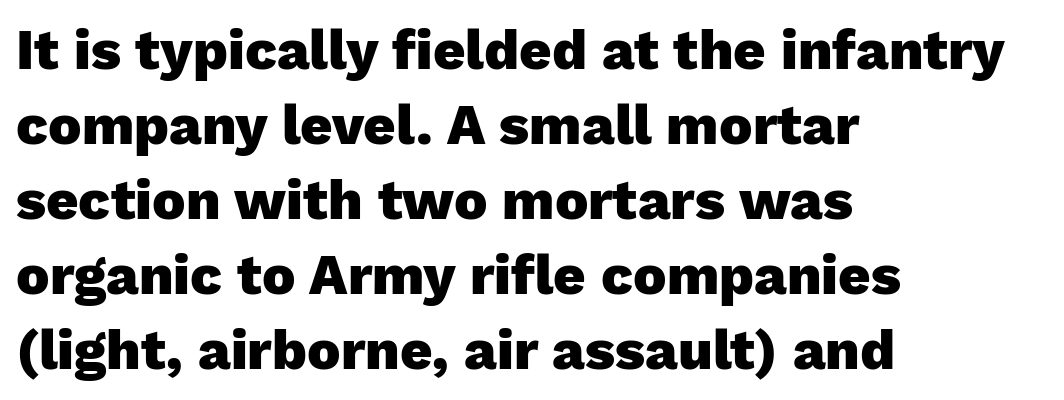
{"serif": "no", "italic": "no", "bold": "yes", "weight": "heavy", "width": "normal", "stroke_contrast": "low", "x_height": "medium", "monospaced": "no", "underline": "no", "align": "left", "line_spacing": "normal", "line_spacing_ratio": 1.34, "letter_spacing": "normal", "letter_spacing_em": 0.0, "glyph_px": 56}
